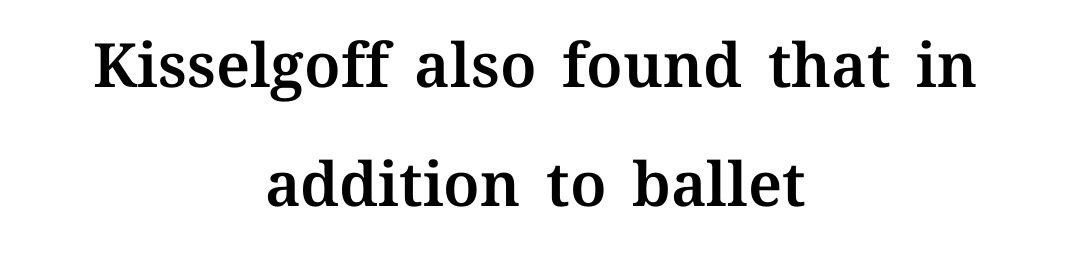
The image shows 61 px text type, upright; set centered, loose line spacing (1.95x), normal letter spacing, not underlined; medium stroke contrast and a medium x-height.
